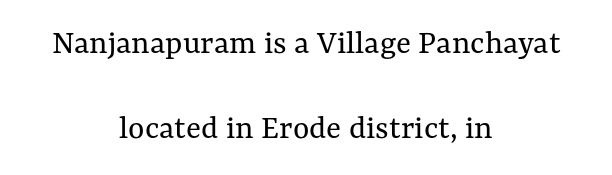
{"italic": "no", "bold": "no", "weight": "regular", "width": "normal", "stroke_contrast": "medium", "x_height": "medium", "monospaced": "no", "underline": "no", "align": "center", "line_spacing": "loose", "line_spacing_ratio": 2.44, "letter_spacing": "normal", "letter_spacing_em": 0.0, "glyph_px": 35}
